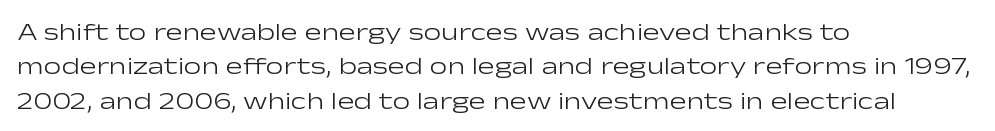
{"italic": "no", "bold": "no", "underline": "no", "align": "left", "line_spacing": "normal", "line_spacing_ratio": 1.38, "letter_spacing": "normal", "letter_spacing_em": 0.0, "glyph_px": 25}
